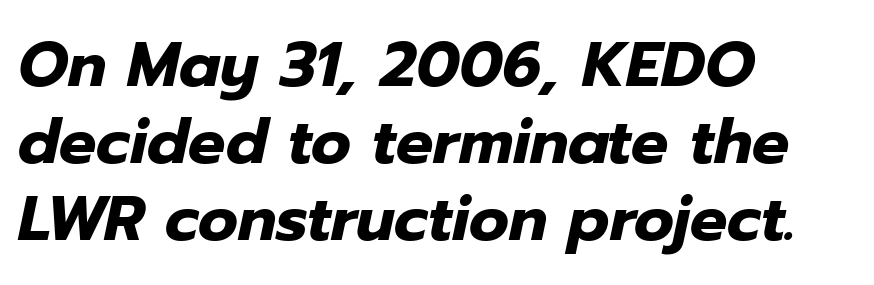
Q: Is the text bold? A: Yes.
Q: Is the text italic (slanted)? A: Yes, it leans right by about 12 degrees.
Q: Is the text underlined? A: No.
Q: How is the paragraph aligned? A: Left-aligned.
Q: Is the spacing between letters normal or unusually wide? A: Normal.
Q: Width (condensed, normal, or wide)? A: Normal.
Q: Stroke contrast? A: Low.
Q: x-height? A: Medium.
Q: Monospaced? A: No.
